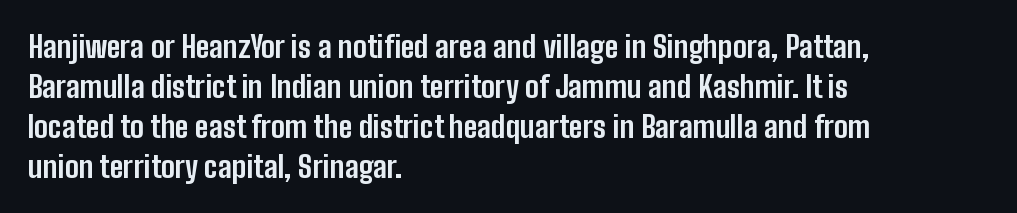
Q: Is the text bold? A: Yes.
Q: Is the text italic (slanted)? A: No, it is upright.
Q: Is the typeface a serif or a sans-serif typeface? A: Sans-serif.
Q: Is the text underlined? A: No.
Q: How is the paragraph aligned? A: Left-aligned.
Q: Is the spacing between letters normal or unusually wide? A: Normal.
Q: Is the spacing between lines tight, normal or loose? A: Normal.
Q: Width (condensed, normal, or wide)? A: Condensed.
Q: Stroke contrast? A: Low.
Q: x-height? A: Medium.
Q: Monospaced? A: No.
